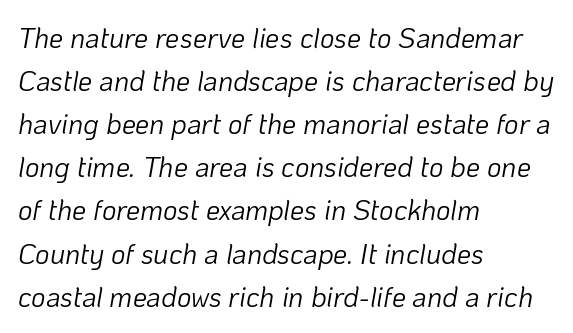
{"italic": "yes", "lean": "right", "slant_degrees": 10, "bold": "no", "weight": "light", "width": "normal", "stroke_contrast": "low", "x_height": "medium", "monospaced": "no", "underline": "no", "align": "left", "line_spacing": "normal", "line_spacing_ratio": 1.54, "letter_spacing": "normal", "letter_spacing_em": 0.0, "glyph_px": 28}
